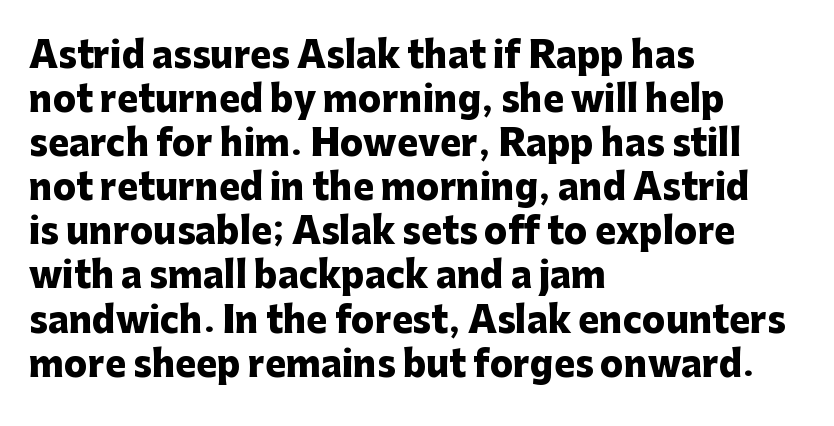
{"serif": "no", "italic": "no", "bold": "yes", "weight": "heavy", "width": "normal", "stroke_contrast": "low", "x_height": "medium", "monospaced": "no", "underline": "no", "align": "left", "line_spacing": "normal", "line_spacing_ratio": 1.26, "letter_spacing": "normal", "letter_spacing_em": 0.0, "glyph_px": 35}
